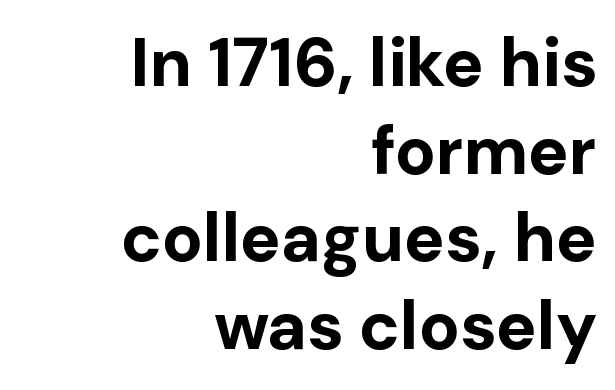
Observe the ordinary spacing: letters are neighbours, not strangers. The letters are bold, with thick, heavy strokes. The font's upright variant was chosen for this text. Does the leading feel generous? No, just average. The baseline area is clear. What kind of face is this? One without serifs — a sans.
